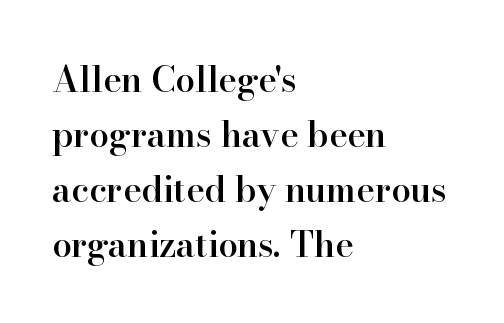
The image shows 35 px semibold serif type, upright; set left-aligned, normal line spacing (1.57x), normal letter spacing, not underlined; high stroke contrast and a small x-height.
